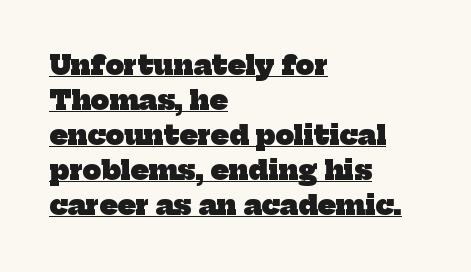
Q: Is the text bold? A: Yes.
Q: Is the text underlined? A: Yes.
Q: How is the paragraph aligned? A: Left-aligned.
Q: Is the spacing between letters normal or unusually wide? A: Normal.
Q: Is the spacing between lines tight, normal or loose? A: Normal.
